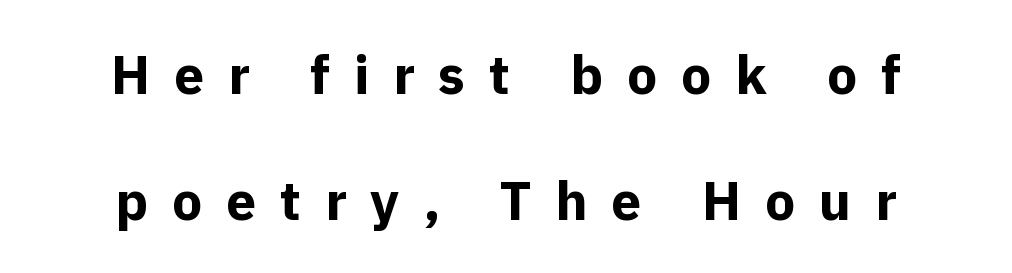
The face used here is proportionally spaced, like ordinary book or web type. The paragraph has two soft edges and a firm central axis. Each new line begins a long way beneath the previous one. Unmarked baselines from the first word to the last. A roman cut, with each character standing at attention. Loose tracking; the words dissolve into strings of separated letters.
